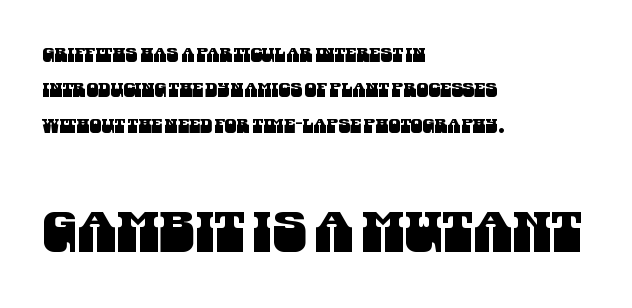
The image shows 56 px condensed sans-serif type; set left-aligned, line spacing 1.86x, normal letter spacing, not underlined; the second (bottom) block is 2.95x larger; medium stroke contrast and a large x-height.
